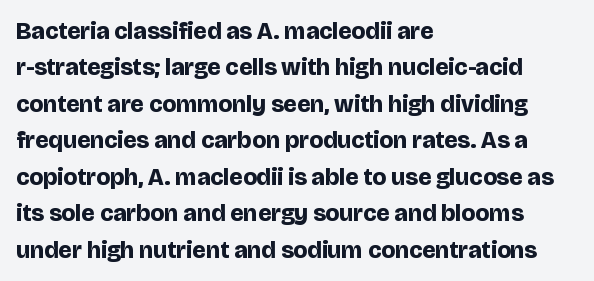
The image shows 24 px bold type, upright; set left-aligned, normal line spacing (1.52x), normal letter spacing, not underlined.
